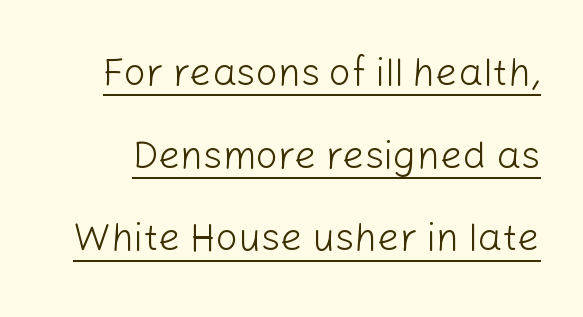
Interline gaps are noticeably wide in this sample. The letters stand straight up with perfectly vertical stems. These lines keep a tight, regular rhythm from letter to letter. Think of a printed novel: that variable character pitch is what you see here. Compared with a typical body face, this is equally light or lighter still. Serif or sans? Sans — the stroke terminals are bare.
